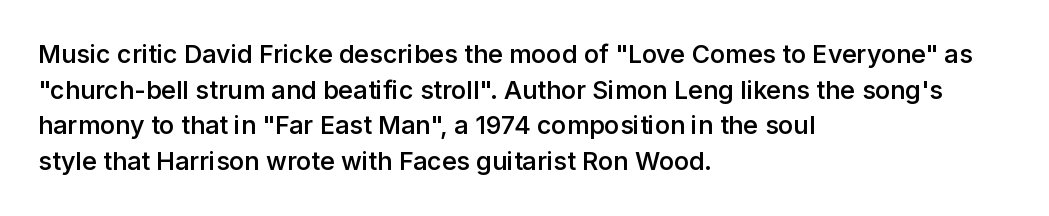
Q: Is the text bold? A: Semi-bold.
Q: Is the text italic (slanted)? A: No, it is upright.
Q: Is the text underlined? A: No.
Q: How is the paragraph aligned? A: Left-aligned.
Q: Is the spacing between letters normal or unusually wide? A: Normal.
Q: Is the spacing between lines tight, normal or loose? A: Normal.
